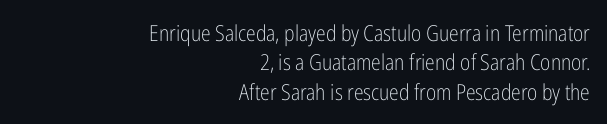
Q: Is the text bold? A: No.
Q: Is the text italic (slanted)? A: No, it is upright.
Q: Is the text underlined? A: No.
Q: How is the paragraph aligned? A: Right-aligned.
Q: Is the spacing between letters normal or unusually wide? A: Normal.
Q: Is the spacing between lines tight, normal or loose? A: Normal.
